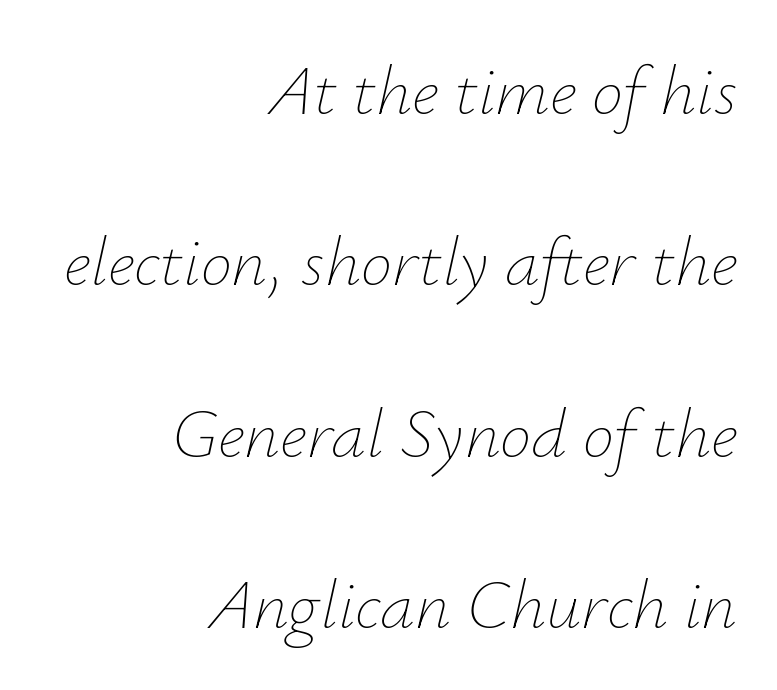
{"italic": "yes", "lean": "right", "slant_degrees": 12, "bold": "no", "weight": "thin", "width": "normal", "stroke_contrast": "low", "x_height": "small", "monospaced": "no", "underline": "no", "align": "right", "line_spacing": "loose", "line_spacing_ratio": 2.45, "letter_spacing": "normal", "letter_spacing_em": 0.0, "glyph_px": 70}
